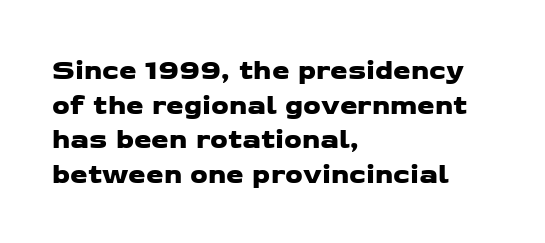
Q: Is the typeface a serif or a sans-serif typeface? A: Sans-serif.
Q: Is the text underlined? A: No.
Q: How is the paragraph aligned? A: Left-aligned.
Q: Is the spacing between letters normal or unusually wide? A: Normal.
Q: Width (condensed, normal, or wide)? A: Wide.
Q: Stroke contrast? A: Low.
Q: x-height? A: Medium.
Q: Monospaced? A: No.
